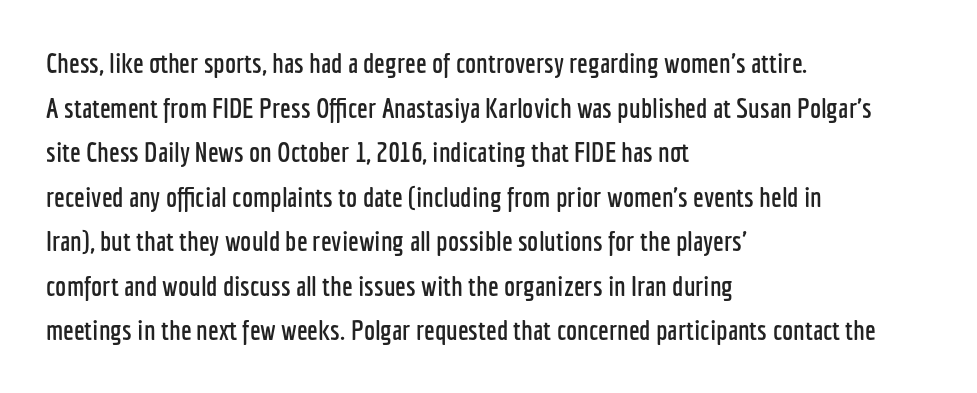
The image shows 28 px condensed sans-serif type, upright; set left-aligned, normal line spacing (1.59x), normal letter spacing, not underlined; low stroke contrast and a medium x-height.
